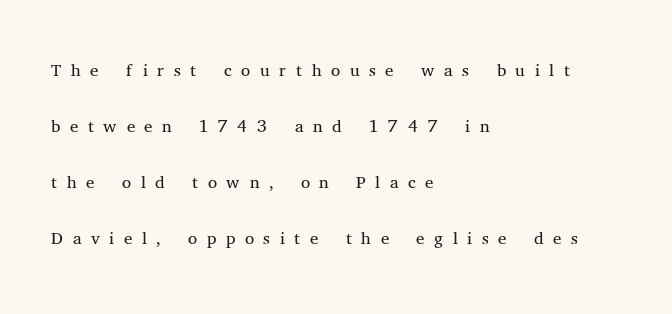
Q: Is the text bold? A: No.
Q: Is the text italic (slanted)? A: No, it is upright.
Q: Is the text underlined? A: No.
Q: How is the paragraph aligned? A: Left-aligned.
Q: Is the spacing between letters normal or unusually wide? A: Unusually wide.
Q: Is the spacing between lines tight, normal or loose? A: Loose.
